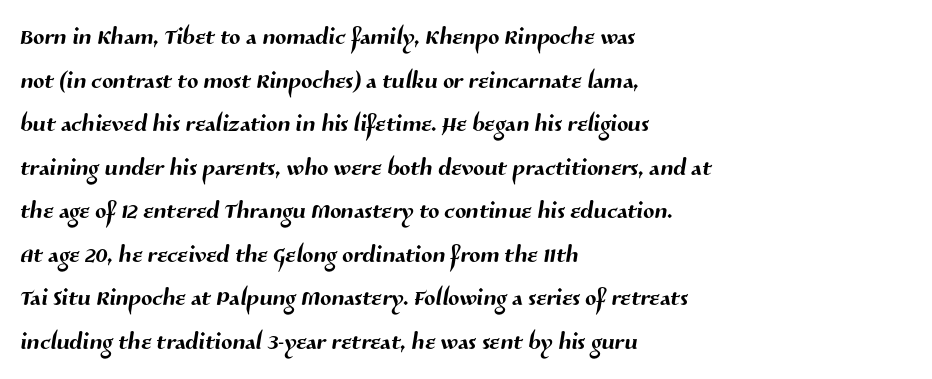
Q: Is the typeface a serif or a sans-serif typeface? A: Sans-serif.
Q: Is the text underlined? A: No.
Q: How is the paragraph aligned? A: Left-aligned.
Q: Is the spacing between letters normal or unusually wide? A: Normal.
Q: Is the spacing between lines tight, normal or loose? A: Normal.
Q: Width (condensed, normal, or wide)? A: Normal.
Q: Stroke contrast? A: Medium.
Q: x-height? A: Medium.
Q: Monospaced? A: No.
